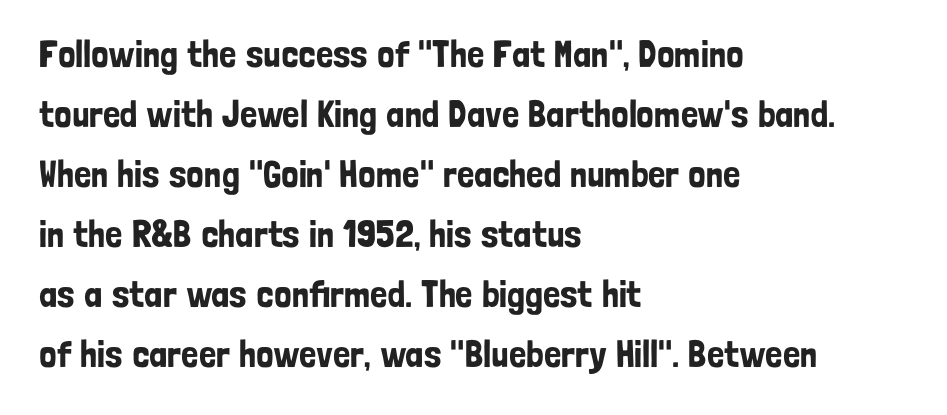
Characters follow at the spacing the type designer built in. Which margin do the lines hug? The left one — the right edge is uneven. Typographically, this falls in the sans-serif category. Designer's note — italics off, roman on. These lines sit exactly where default settings would place them. Beneath every word, the page is bare.
